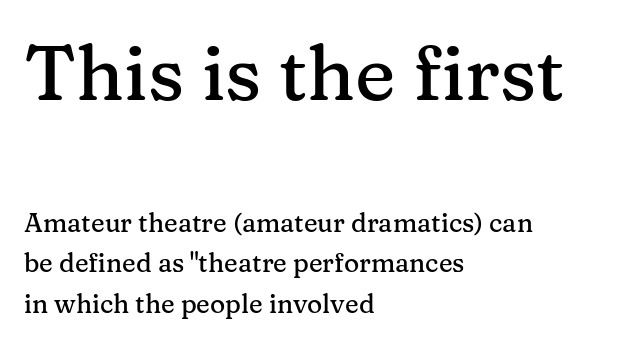
{"serif": "yes", "italic": "no", "width": "normal", "stroke_contrast": "medium", "x_height": "medium", "monospaced": "no", "underline": "no", "align": "left", "line_spacing": "normal", "line_spacing_ratio": 1.56, "letter_spacing": "normal", "letter_spacing_em": 0.0, "larger_block": "first", "size_ratio": 2.96, "glyph_px": 77}
